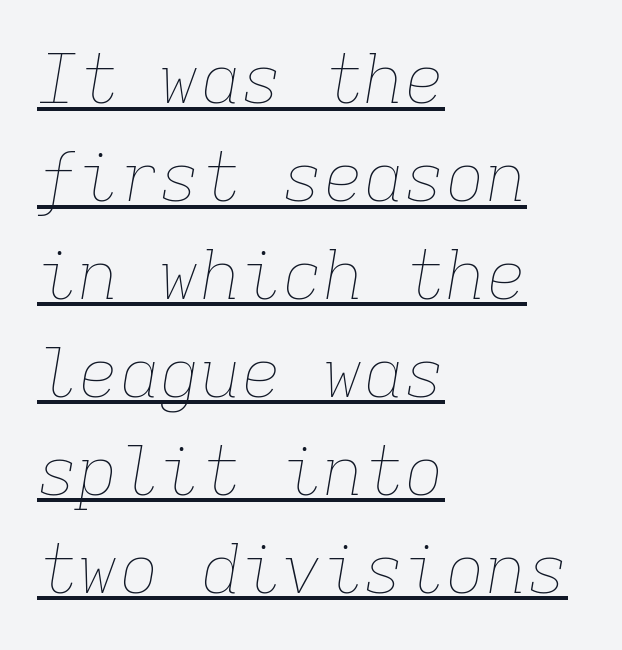
{"italic": "yes", "lean": "right", "slant_degrees": 9, "bold": "no", "weight": "thin", "width": "normal", "stroke_contrast": "low", "x_height": "medium", "monospaced": "yes", "underline": "yes", "align": "left", "line_spacing": "normal", "line_spacing_ratio": 1.44, "letter_spacing": "normal", "letter_spacing_em": 0.0, "glyph_px": 68}
